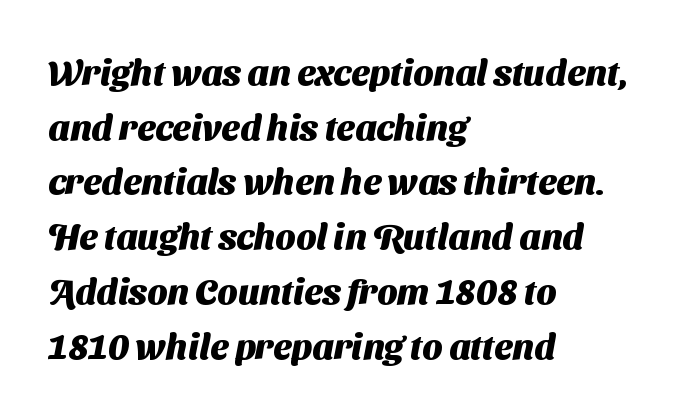
{"serif": "no", "bold": "yes", "weight": "heavy", "width": "normal", "stroke_contrast": "medium", "x_height": "medium", "monospaced": "no", "underline": "no", "align": "left", "line_spacing": "normal", "line_spacing_ratio": 1.52, "letter_spacing": "normal", "letter_spacing_em": 0.0, "glyph_px": 36}
